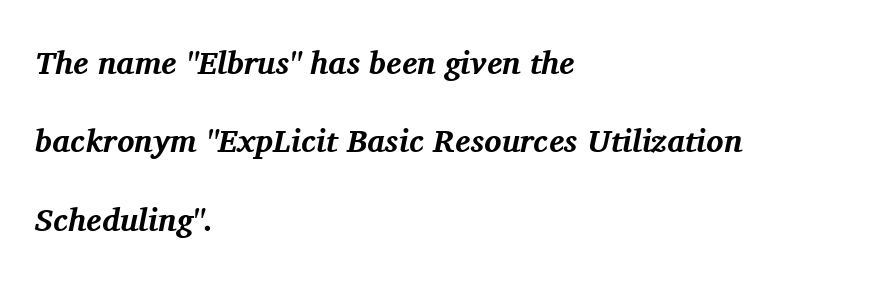
{"serif": "yes", "italic": "yes", "lean": "right", "slant_degrees": 11, "bold": "yes", "weight": "bold", "width": "normal", "stroke_contrast": "medium", "x_height": "medium", "monospaced": "no", "underline": "no", "align": "left", "line_spacing": "loose", "line_spacing_ratio": 2.45, "letter_spacing": "normal", "letter_spacing_em": 0.0, "glyph_px": 32}
